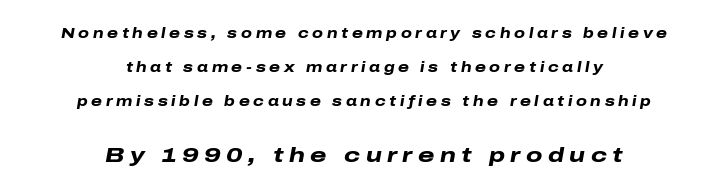
Q: Is the text bold? A: Yes.
Q: Is the text italic (slanted)? A: Yes, it leans right by about 10 degrees.
Q: Is the text underlined? A: No.
Q: How is the paragraph aligned? A: Centered.
Q: Is the spacing between letters normal or unusually wide? A: Unusually wide.
Q: Is the spacing between lines tight, normal or loose? A: Loose.
Q: Which block of text is set in a larger size, the first (top) or the second (bottom)? A: The second (bottom) one.
